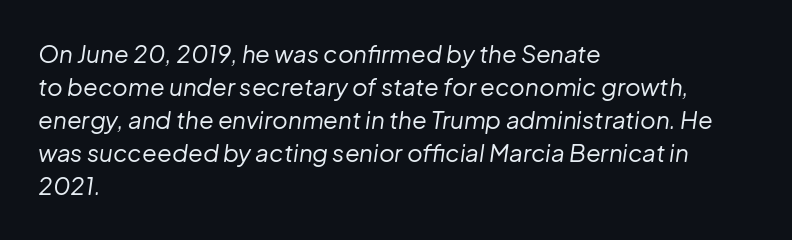
The image shows 24 px text type, italic (leaning right); set left-aligned, normal line spacing (1.38x), normal letter spacing, not underlined.
